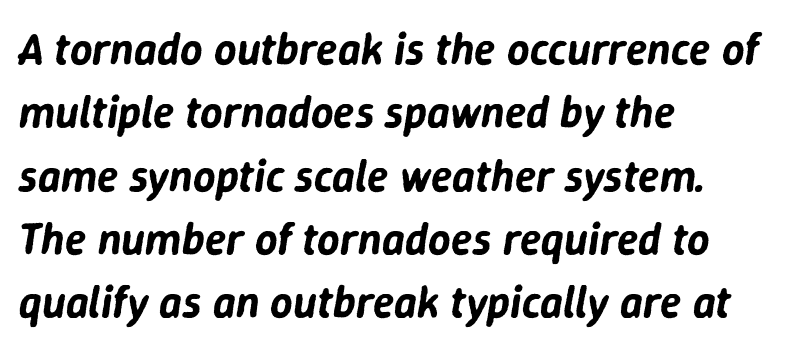
Q: Is the text italic (slanted)? A: Yes, it leans right by about 9 degrees.
Q: Is the text underlined? A: No.
Q: How is the paragraph aligned? A: Left-aligned.
Q: Is the spacing between letters normal or unusually wide? A: Normal.
Q: Is the spacing between lines tight, normal or loose? A: Normal.
Q: Width (condensed, normal, or wide)? A: Normal.
Q: Stroke contrast? A: Low.
Q: x-height? A: Medium.
Q: Monospaced? A: No.
